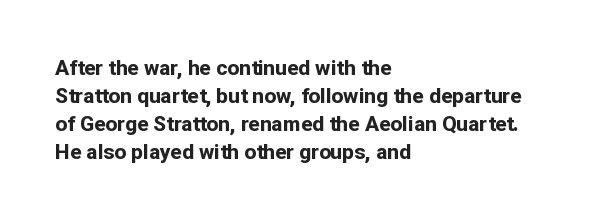
Style check: upright. Reading down the block, your eye returns to a fixed left position each line. This rendering leaves character spacing at its baseline value. Check under the words: just untouched page.
